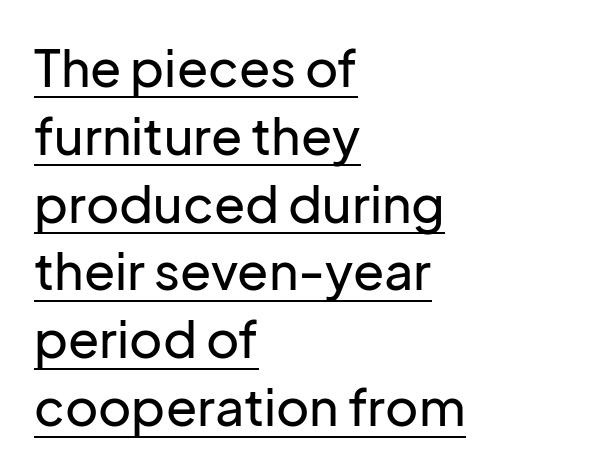
{"serif": "no", "italic": "no", "width": "normal", "stroke_contrast": "low", "x_height": "medium", "monospaced": "no", "underline": "yes", "align": "left", "line_spacing": "normal", "line_spacing_ratio": 1.33, "letter_spacing": "normal", "letter_spacing_em": 0.0, "glyph_px": 51}
